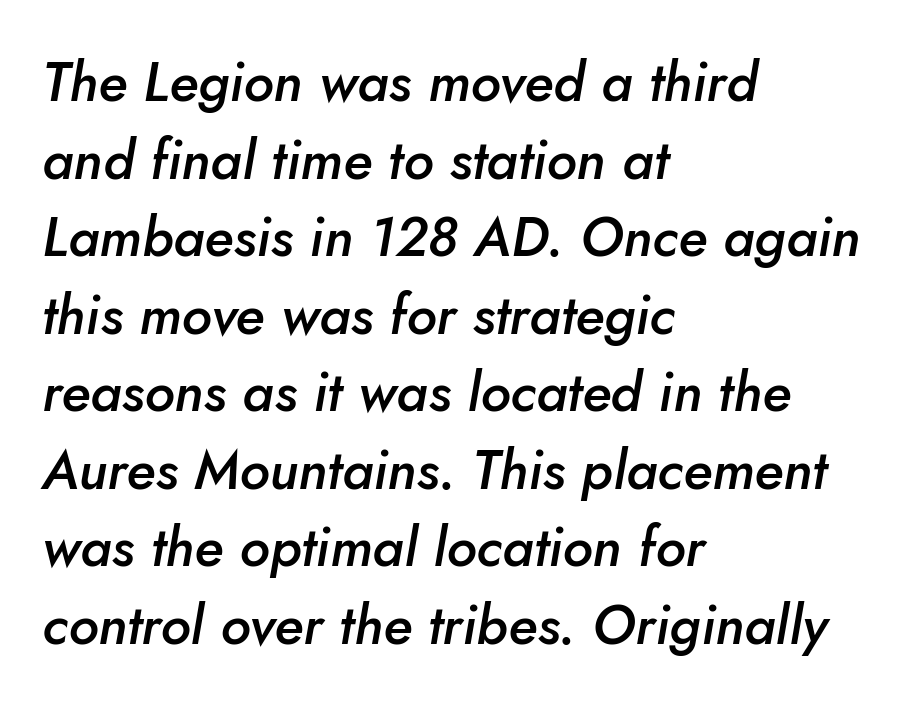
Q: Is the text bold? A: Semi-bold.
Q: Is the text italic (slanted)? A: Yes, it leans right by about 5 degrees.
Q: Is the text underlined? A: No.
Q: How is the paragraph aligned? A: Left-aligned.
Q: Is the spacing between letters normal or unusually wide? A: Normal.
Q: Is the spacing between lines tight, normal or loose? A: Normal.
Q: Width (condensed, normal, or wide)? A: Normal.
Q: Stroke contrast? A: Low.
Q: x-height? A: Small.
Q: Monospaced? A: No.
